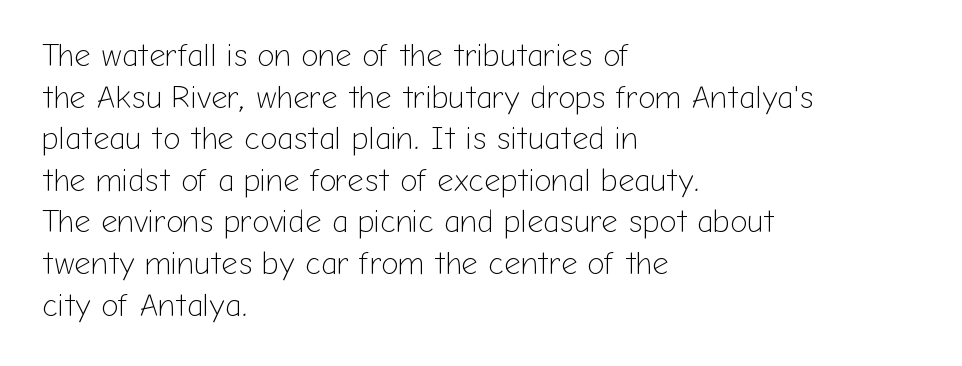
Q: Is the text bold? A: No.
Q: Is the text italic (slanted)? A: No, it is upright.
Q: Is the typeface a serif or a sans-serif typeface? A: Sans-serif.
Q: Is the text underlined? A: No.
Q: How is the paragraph aligned? A: Left-aligned.
Q: Is the spacing between letters normal or unusually wide? A: Normal.
Q: Is the spacing between lines tight, normal or loose? A: Normal.
Q: Width (condensed, normal, or wide)? A: Normal.
Q: Stroke contrast? A: Low.
Q: x-height? A: Medium.
Q: Monospaced? A: No.
